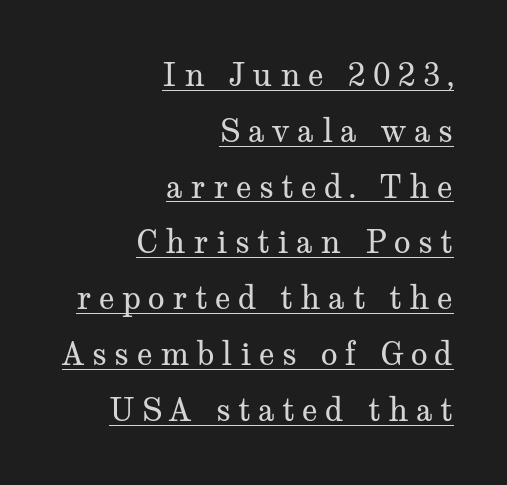
{"serif": "yes", "italic": "no", "bold": "no", "weight": "regular", "width": "wide", "stroke_contrast": "medium", "x_height": "medium", "monospaced": "no", "underline": "yes", "align": "right", "line_spacing_ratio": 1.8, "letter_spacing": "wide", "letter_spacing_em": 0.24, "glyph_px": 31}
